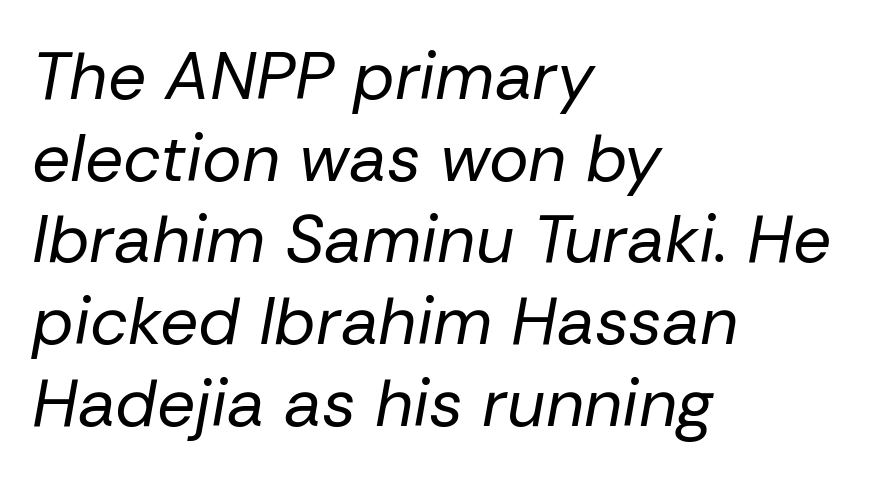
Q: Is the text bold? A: No.
Q: Is the text italic (slanted)? A: Yes, it leans right by about 10 degrees.
Q: Is the text underlined? A: No.
Q: How is the paragraph aligned? A: Left-aligned.
Q: Is the spacing between letters normal or unusually wide? A: Normal.
Q: Width (condensed, normal, or wide)? A: Normal.
Q: Stroke contrast? A: Low.
Q: x-height? A: Medium.
Q: Monospaced? A: No.
